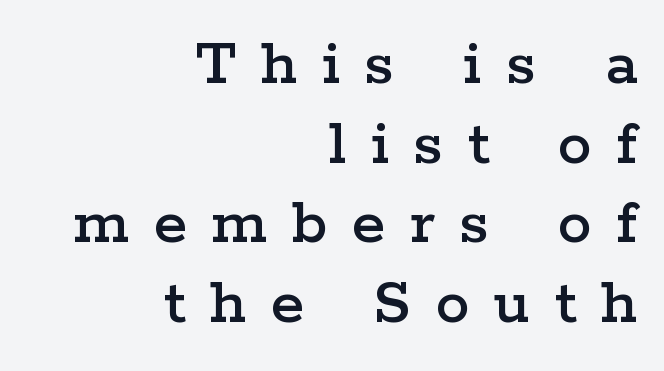
Q: Is the text italic (slanted)? A: No, it is upright.
Q: Is the typeface a serif or a sans-serif typeface? A: Serif.
Q: Is the text underlined? A: No.
Q: How is the paragraph aligned? A: Right-aligned.
Q: Is the spacing between letters normal or unusually wide? A: Unusually wide.
Q: Width (condensed, normal, or wide)? A: Wide.
Q: Stroke contrast? A: Low.
Q: x-height? A: Medium.
Q: Monospaced? A: No.
